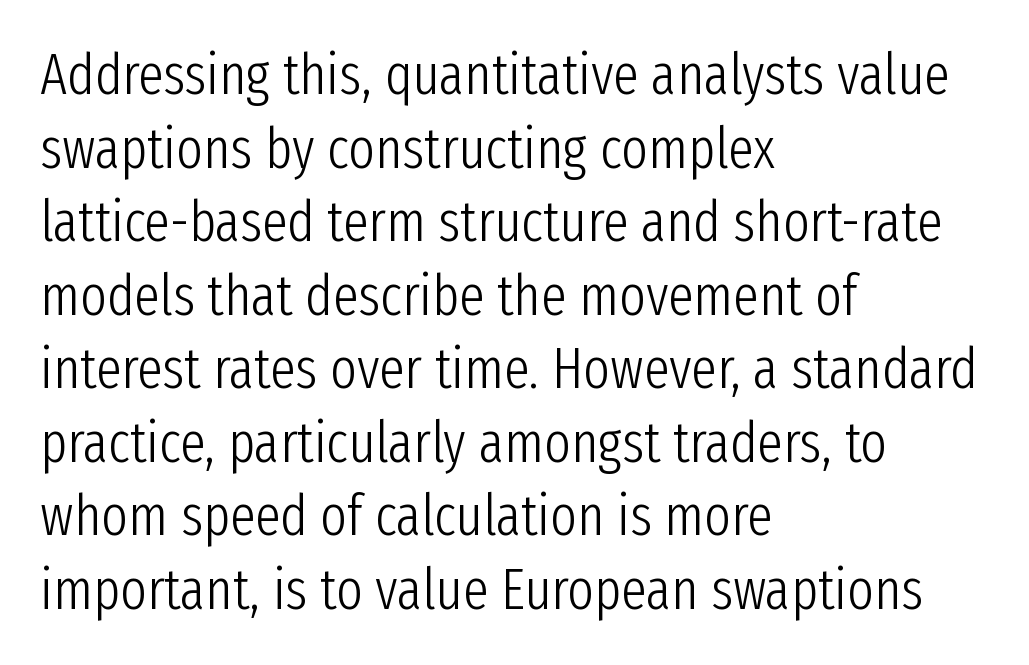
Posture: vertical. The text was rendered using a sans face with plain stroke endings. Spacing verdict: proportional, widths tailored to each character. Each word holds together tightly as a unit, with standard inter-letter gaps. Where is the straight margin? On the left. This block has exactly the height ordinary leading produces.
